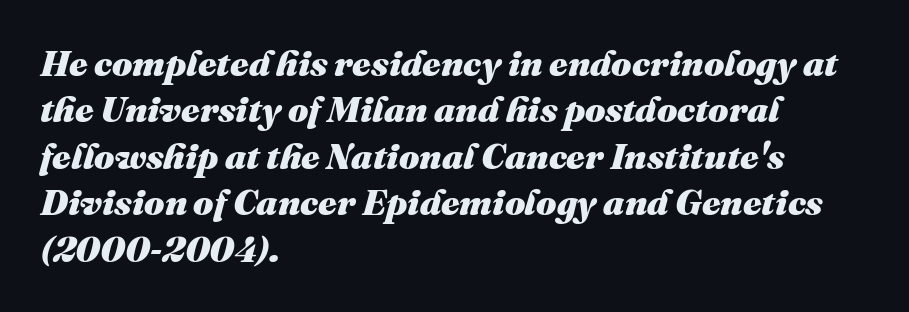
Q: Is the text bold? A: Yes.
Q: Is the text italic (slanted)? A: Yes, it leans right by about 16 degrees.
Q: Is the text underlined? A: No.
Q: How is the paragraph aligned? A: Left-aligned.
Q: Is the spacing between letters normal or unusually wide? A: Normal.
Q: Is the spacing between lines tight, normal or loose? A: Normal.
Q: Width (condensed, normal, or wide)? A: Normal.
Q: Stroke contrast? A: Medium.
Q: x-height? A: Medium.
Q: Monospaced? A: No.
